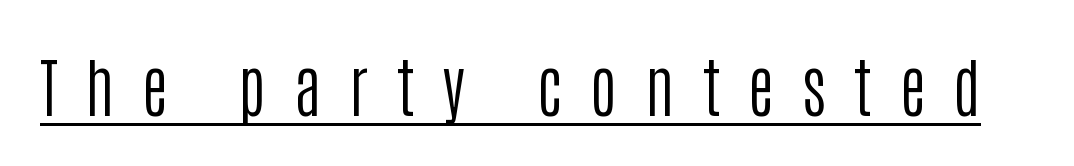
The image shows 65 px regular-weight, condensed sans-serif type, upright; set unusually wide letter spacing (+0.43 em), underlined; low stroke contrast and a large x-height.
